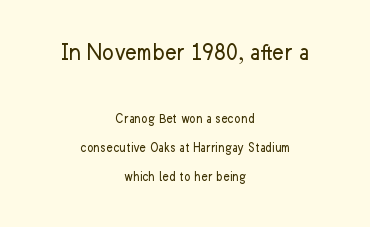
The image shows 25 px text type, upright; set centered, loose line spacing (2.08x), normal letter spacing, not underlined; the first (top) block is 1.79x larger.
